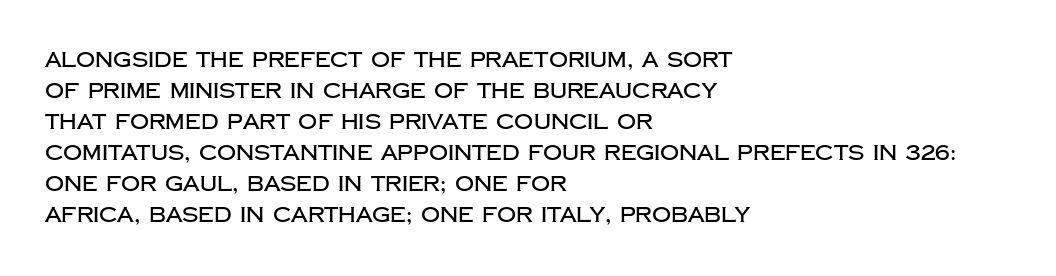
{"italic": "no", "underline": "no", "align": "left", "line_spacing": "normal", "line_spacing_ratio": 1.48, "letter_spacing": "normal", "letter_spacing_em": 0.0, "glyph_px": 21}
